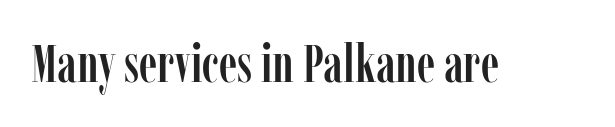
The image shows 53 px condensed serif type, upright; set normal letter spacing, not underlined; low stroke contrast and a medium x-height.
